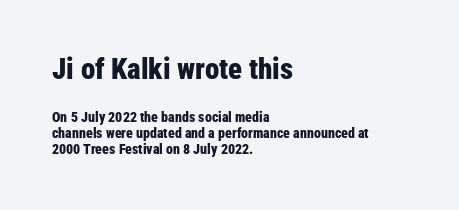
Decoration check: the copy has no underline. Which of the two is more prominent by size? The first, at the top. Characters remain perfectly vertical along every line. Words appear dense and cohesive because spacing is normal. Every letter is thick-stroked: bold, no question.
